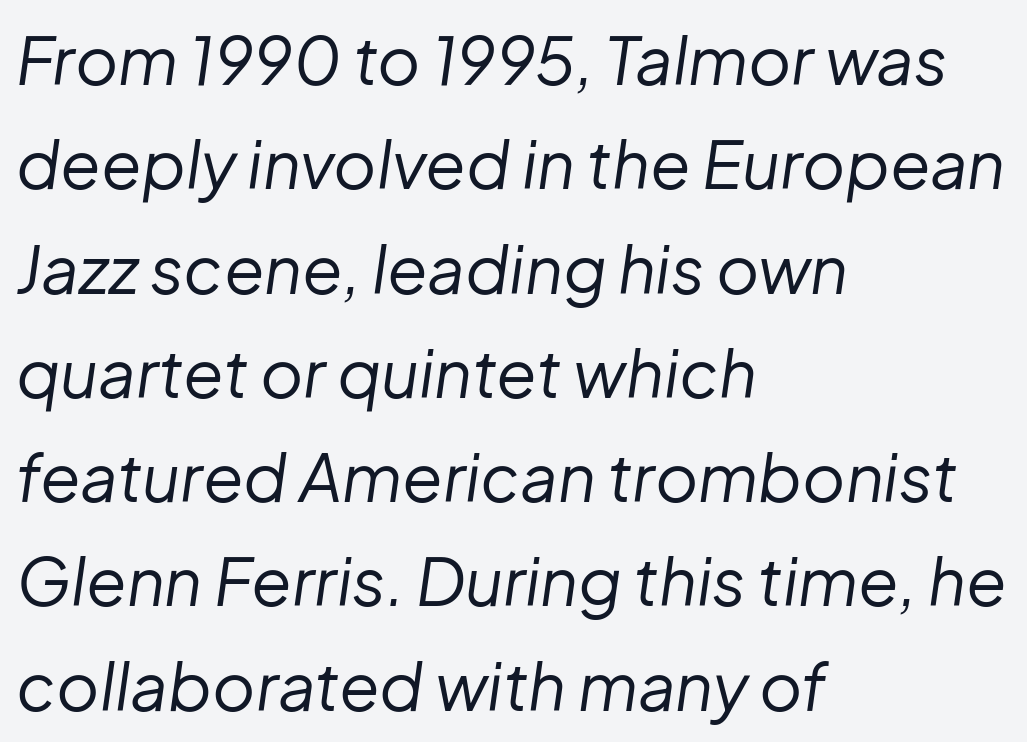
Q: Is the text bold? A: No.
Q: Is the text italic (slanted)? A: Yes, it leans right by about 8 degrees.
Q: Is the text underlined? A: No.
Q: How is the paragraph aligned? A: Left-aligned.
Q: Is the spacing between letters normal or unusually wide? A: Normal.
Q: Is the spacing between lines tight, normal or loose? A: Normal.
Q: Width (condensed, normal, or wide)? A: Normal.
Q: Stroke contrast? A: Low.
Q: x-height? A: Medium.
Q: Monospaced? A: No.
